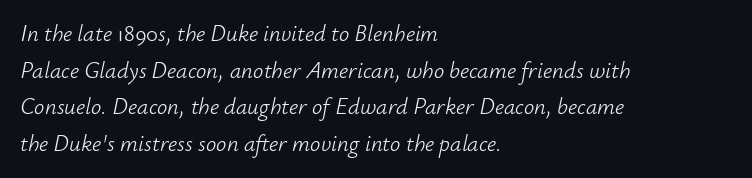
{"italic": "yes", "lean": "right", "slant_degrees": 12, "bold": "no", "underline": "no", "align": "left", "line_spacing": "normal", "line_spacing_ratio": 1.59, "letter_spacing": "normal", "letter_spacing_em": 0.0, "glyph_px": 23}
